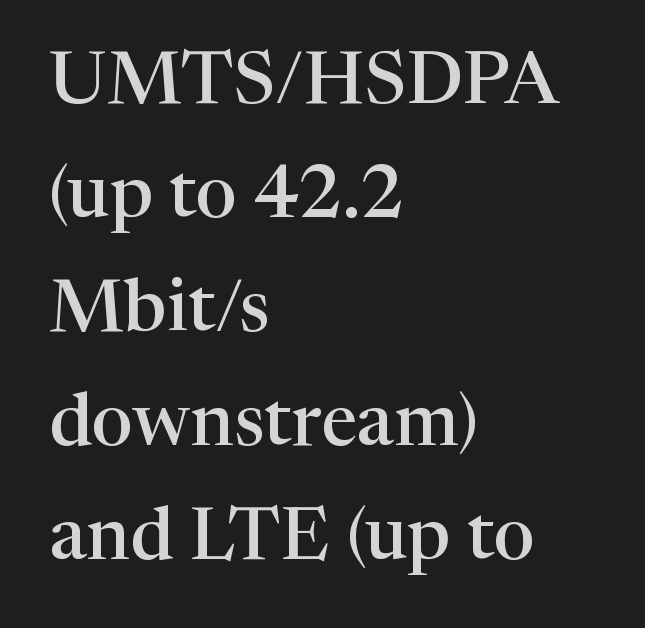
Q: Is the text bold? A: Semi-bold.
Q: Is the text italic (slanted)? A: No, it is upright.
Q: Is the typeface a serif or a sans-serif typeface? A: Serif.
Q: Is the text underlined? A: No.
Q: How is the paragraph aligned? A: Left-aligned.
Q: Is the spacing between letters normal or unusually wide? A: Normal.
Q: Is the spacing between lines tight, normal or loose? A: Normal.
Q: Width (condensed, normal, or wide)? A: Normal.
Q: Stroke contrast? A: High.
Q: x-height? A: Medium.
Q: Monospaced? A: No.
